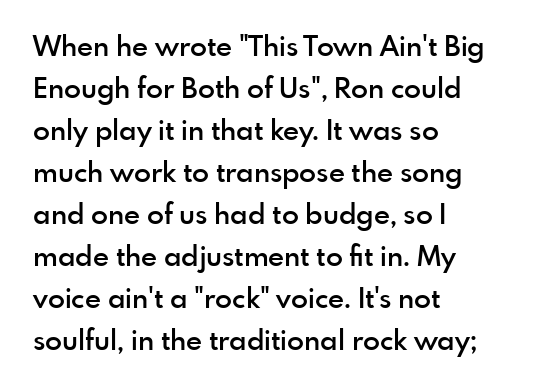
The face used here is proportionally spaced, like ordinary book or web type. Lines of text with bare space underneath. Stroke terminals: plain, sans-serif. Leading: standard. The paragraph shown leans on its left margin. Between one letter and the next there's only the usual sliver of space.
